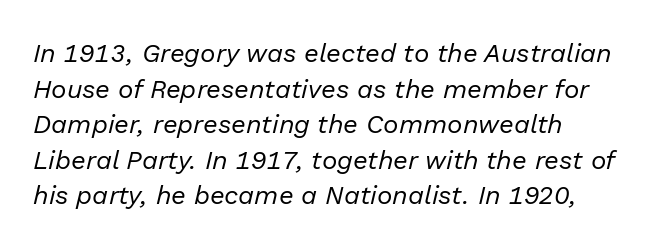
The strokes carry an ordinary text weight at most. A bare baseline throughout the passage. The lines sit at an ordinary, default distance from one another. This sample uses plain, unmodified letter spacing. Posture: slanted.
